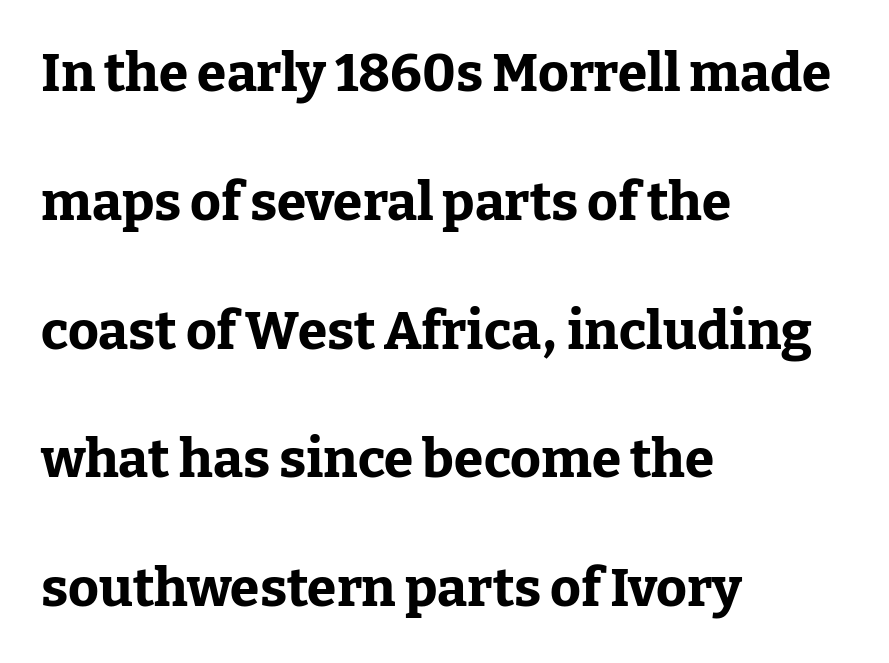
Does extra space separate the letters? No, they use regular spacing. The text was rendered using a seriffed face with decorative stroke endings. Plenty of ink on the page — the face is bold. Do the characters align in a grid? No, the font is proportional.
